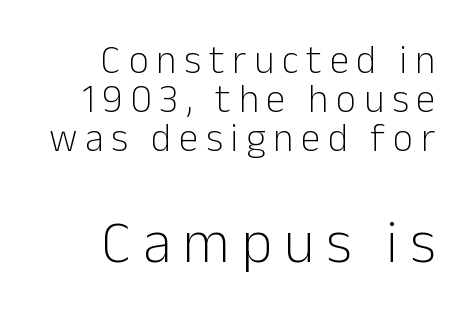
Q: Is the text bold? A: No.
Q: Is the text italic (slanted)? A: No, it is upright.
Q: Is the typeface a serif or a sans-serif typeface? A: Sans-serif.
Q: Is the text underlined? A: No.
Q: How is the paragraph aligned? A: Right-aligned.
Q: Is the spacing between letters normal or unusually wide? A: Unusually wide.
Q: Is the spacing between lines tight, normal or loose? A: Tight.
Q: Which block of text is set in a larger size, the first (top) or the second (bottom)? A: The second (bottom) one.
Q: Width (condensed, normal, or wide)? A: Normal.
Q: Stroke contrast? A: Low.
Q: x-height? A: Medium.
Q: Monospaced? A: No.
